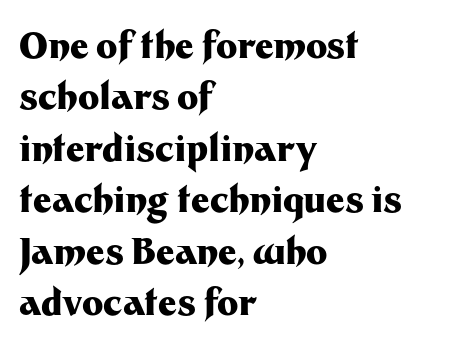
The image shows 36 px heavy sans-serif type, upright; set left-aligned, normal line spacing (1.43x), normal letter spacing, not underlined; medium stroke contrast and a medium x-height.
